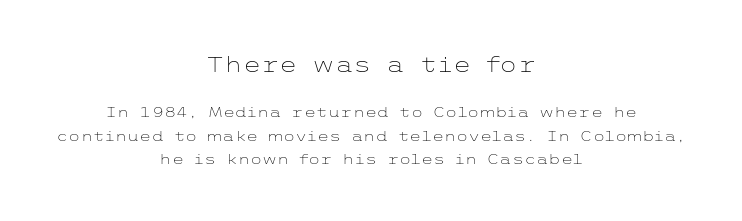
The image shows 21 px text type, upright; set centered, normal line spacing (1.68x), normal letter spacing, not underlined; the first (top) block is 1.5x larger.
